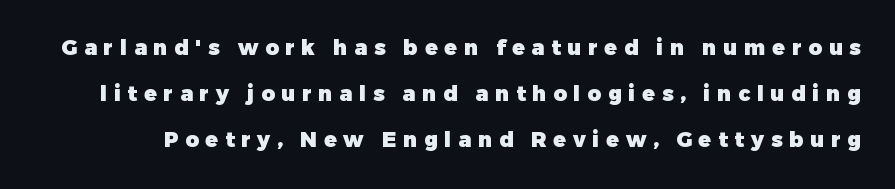
A typesetter would call this heavily tracked-out type. The baseline area is clear. Summary of weight: heavy, a full bold. The space between consecutive lines is lavish. Posture: straight, roman, zero tilt.
